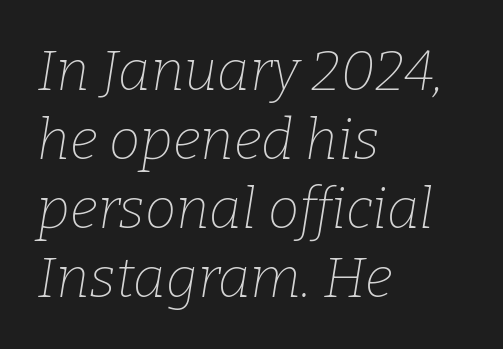
{"serif": "yes", "italic": "yes", "lean": "right", "slant_degrees": 9, "bold": "no", "weight": "thin", "width": "normal", "stroke_contrast": "low", "x_height": "medium", "monospaced": "no", "underline": "no", "align": "left", "line_spacing_ratio": 1.23, "letter_spacing": "normal", "letter_spacing_em": 0.0, "glyph_px": 56}
